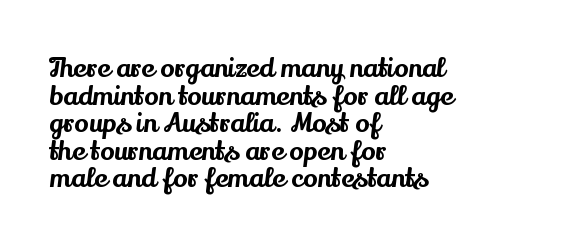
Q: Is the text italic (slanted)? A: Yes.
Q: Is the text underlined? A: No.
Q: How is the paragraph aligned? A: Left-aligned.
Q: Is the spacing between letters normal or unusually wide? A: Normal.
Q: Is the spacing between lines tight, normal or loose? A: Tight.
